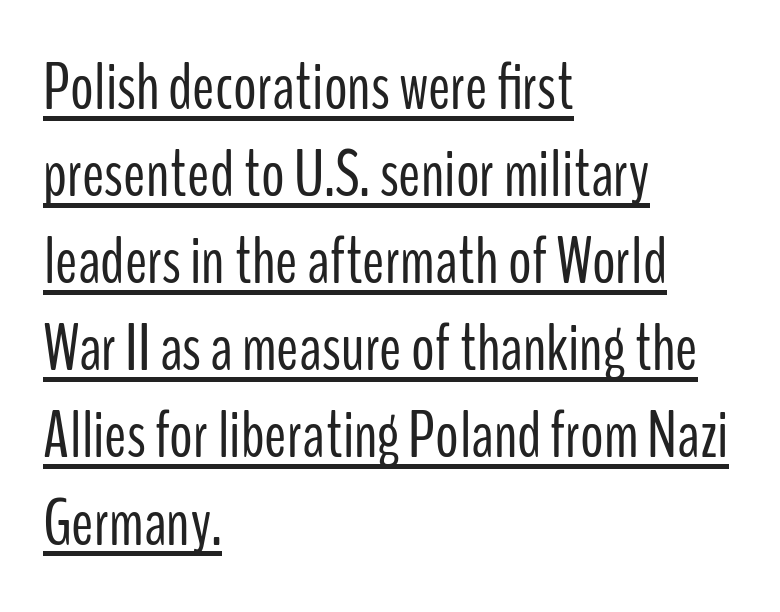
The image shows 66 px light, condensed sans-serif type, upright; set left-aligned, normal line spacing (1.32x), normal letter spacing, underlined; low stroke contrast and a medium x-height.
